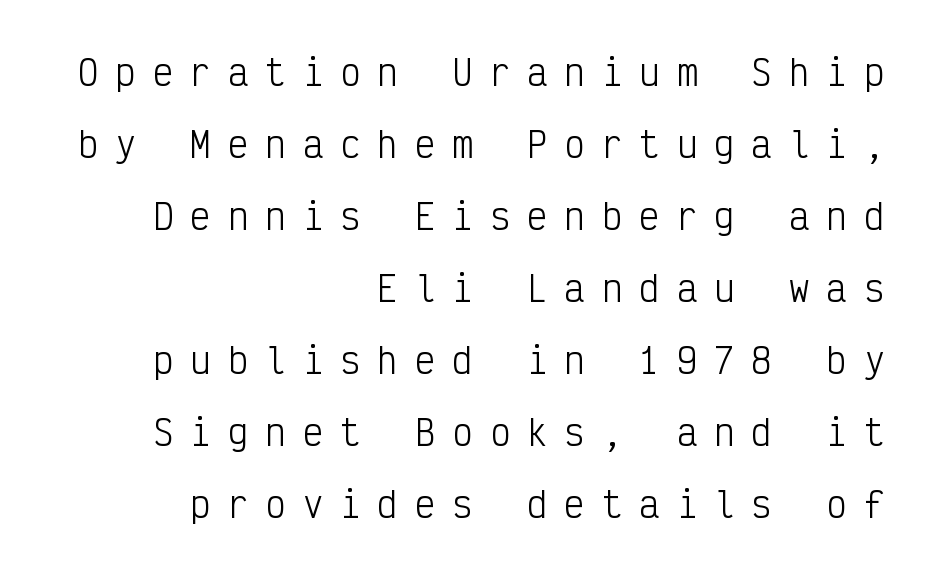
Q: Is the text bold? A: No.
Q: Is the text italic (slanted)? A: No, it is upright.
Q: Is the typeface a serif or a sans-serif typeface? A: Sans-serif.
Q: Is the text underlined? A: No.
Q: How is the paragraph aligned? A: Right-aligned.
Q: Is the spacing between letters normal or unusually wide? A: Unusually wide.
Q: Is the spacing between lines tight, normal or loose? A: Loose.
Q: Width (condensed, normal, or wide)? A: Condensed.
Q: Stroke contrast? A: Low.
Q: x-height? A: Medium.
Q: Monospaced? A: Yes.
